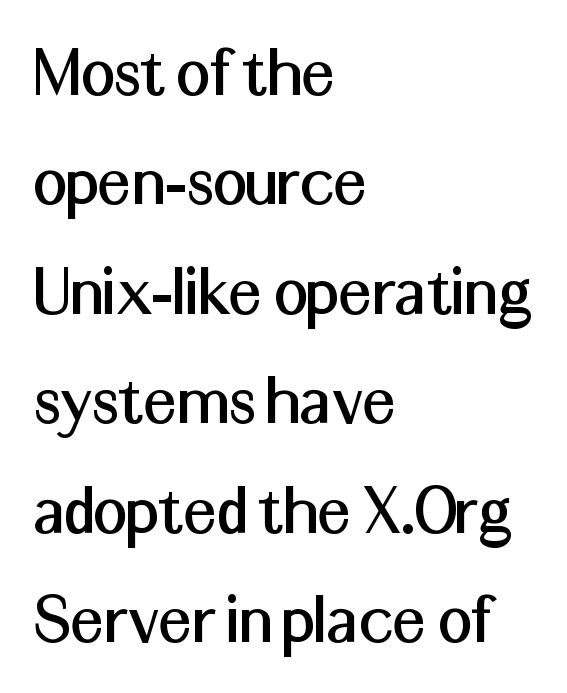
Q: Is the text italic (slanted)? A: No, it is upright.
Q: Is the typeface a serif or a sans-serif typeface? A: Sans-serif.
Q: Is the text underlined? A: No.
Q: How is the paragraph aligned? A: Left-aligned.
Q: Is the spacing between letters normal or unusually wide? A: Normal.
Q: Is the spacing between lines tight, normal or loose? A: Normal.
Q: Width (condensed, normal, or wide)? A: Normal.
Q: Stroke contrast? A: Medium.
Q: x-height? A: Medium.
Q: Monospaced? A: No.
